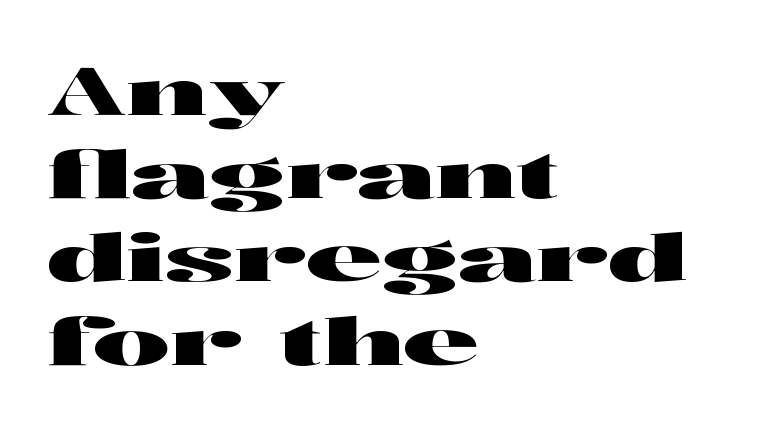
Type without underlining. Note: no serifs on the glyphs. Each letter keeps its own natural width here, so spacing adapts to shape. Horizontal alignment here is leftward, the default for most running prose. A normal amount of white space separates one row of letters from the next. There is no visible air inserted between adjacent glyphs.
